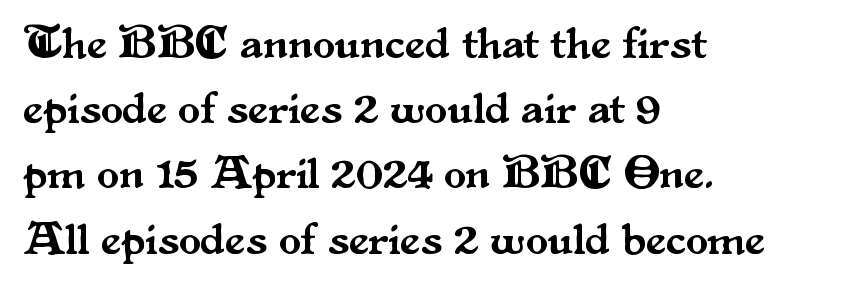
Q: Is the text italic (slanted)? A: No, it is upright.
Q: Is the typeface a serif or a sans-serif typeface? A: Serif.
Q: Is the text underlined? A: No.
Q: How is the paragraph aligned? A: Left-aligned.
Q: Is the spacing between letters normal or unusually wide? A: Normal.
Q: Is the spacing between lines tight, normal or loose? A: Normal.
Q: Width (condensed, normal, or wide)? A: Normal.
Q: Stroke contrast? A: Medium.
Q: x-height? A: Small.
Q: Monospaced? A: No.
